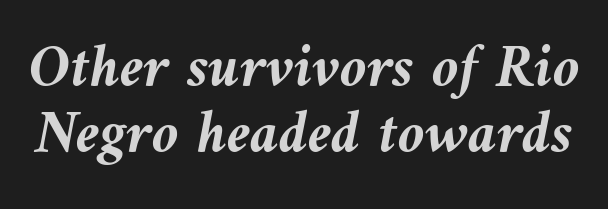
The image shows 61 px semibold type, italic (leaning left); set tight line spacing (1.09x), normal letter spacing, not underlined; medium stroke contrast and a medium x-height.
